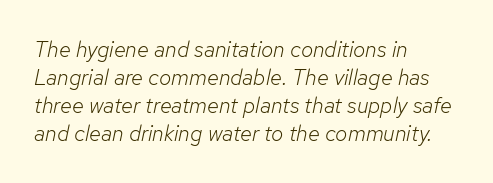
Q: Is the text bold? A: No.
Q: Is the text italic (slanted)? A: Yes, it leans right by about 12 degrees.
Q: Is the text underlined? A: No.
Q: How is the paragraph aligned? A: Left-aligned.
Q: Is the spacing between letters normal or unusually wide? A: Normal.
Q: Is the spacing between lines tight, normal or loose? A: Normal.
